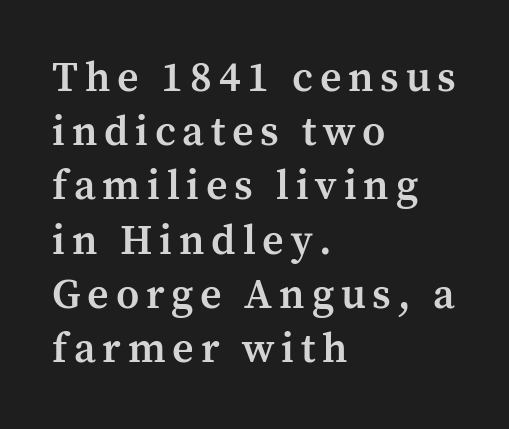
{"serif": "yes", "italic": "no", "bold": "semi", "weight": "semibold", "width": "normal", "stroke_contrast": "medium", "x_height": "medium", "monospaced": "no", "underline": "no", "align": "left", "line_spacing": "normal", "line_spacing_ratio": 1.29, "glyph_px": 42}
